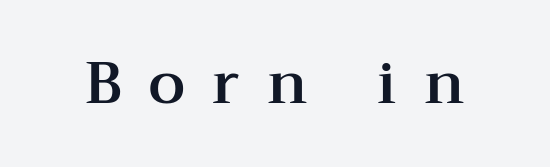
The axis of the letterforms is exactly vertical. The rendering uses natural spacing where letterforms have individual widths. The letters carry serifs — small finishing strokes at the ends of their stems. There is plenty of visible air inserted between adjacent glyphs. The string is rendered with underlining switched off.
